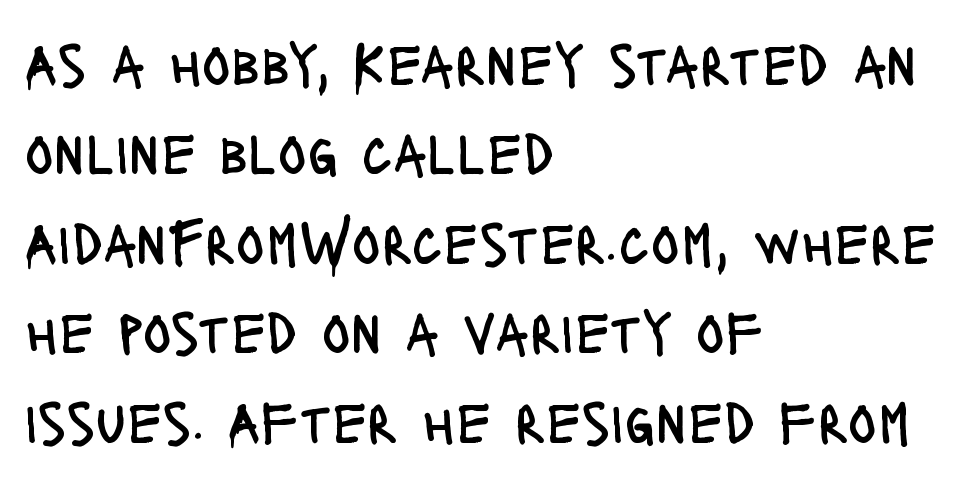
Q: Is the text bold? A: No.
Q: Is the text italic (slanted)? A: No, it is upright.
Q: Is the typeface a serif or a sans-serif typeface? A: Sans-serif.
Q: Is the text underlined? A: No.
Q: How is the paragraph aligned? A: Left-aligned.
Q: Is the spacing between letters normal or unusually wide? A: Normal.
Q: Is the spacing between lines tight, normal or loose? A: Normal.
Q: Width (condensed, normal, or wide)? A: Condensed.
Q: Stroke contrast? A: Low.
Q: x-height? A: Large.
Q: Monospaced? A: No.
